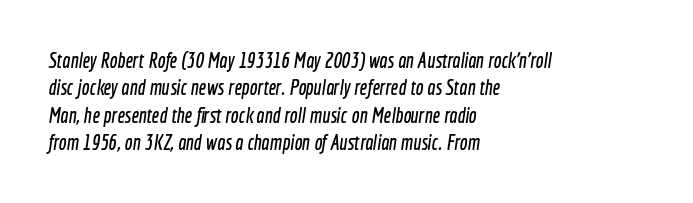
{"underline": "no", "align": "left", "line_spacing": "normal", "line_spacing_ratio": 1.3, "letter_spacing": "normal", "letter_spacing_em": 0.0, "glyph_px": 21}
